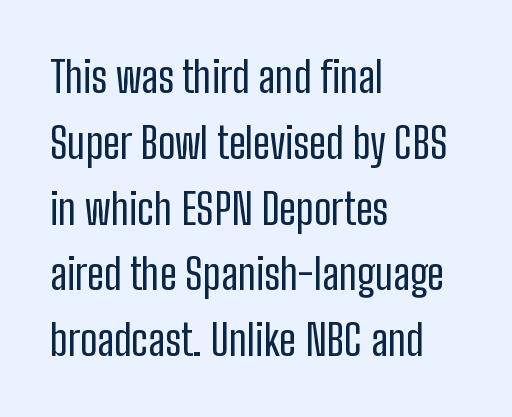
Glance below the letters and you will spot only blank space. Think of a printed novel: that variable character pitch is what you see here. The line texture is even and compact thanks to regular tracking. Typeset ragged right — the left edge is the straight one.
